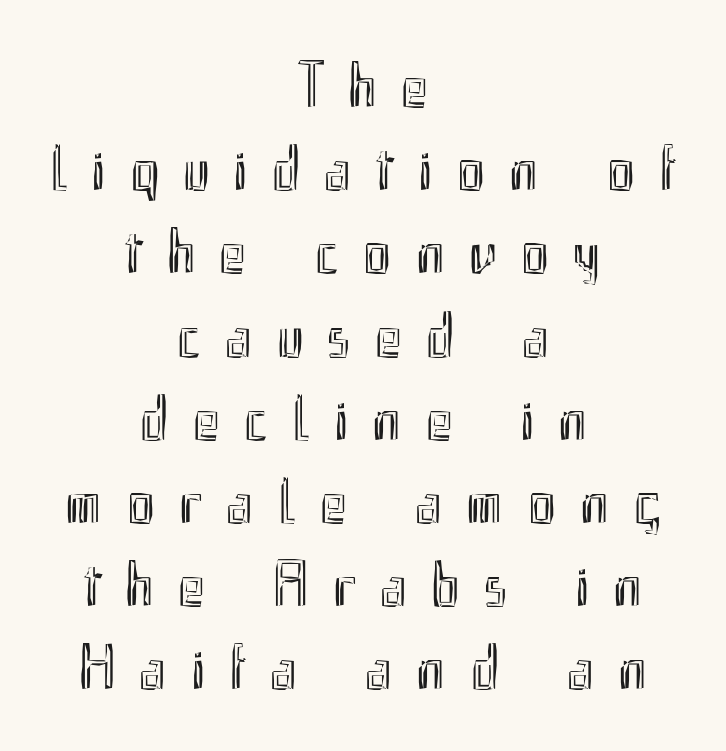
{"italic": "no", "width": "condensed", "x_height": "small", "monospaced": "no", "underline": "no", "align": "center", "line_spacing": "normal", "line_spacing_ratio": 1.28, "letter_spacing": "wide", "letter_spacing_em": 0.37, "glyph_px": 65}
